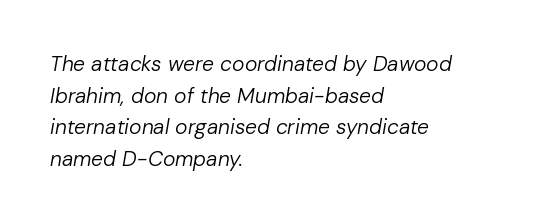
Q: Is the text bold? A: No.
Q: Is the text italic (slanted)? A: Yes, it leans right by about 10 degrees.
Q: Is the text underlined? A: No.
Q: How is the paragraph aligned? A: Left-aligned.
Q: Is the spacing between letters normal or unusually wide? A: Normal.
Q: Is the spacing between lines tight, normal or loose? A: Normal.
